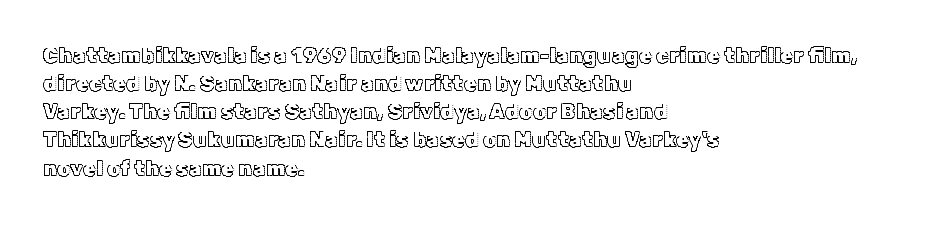
Q: Is the text italic (slanted)? A: No, it is upright.
Q: Is the text underlined? A: No.
Q: How is the paragraph aligned? A: Left-aligned.
Q: Is the spacing between letters normal or unusually wide? A: Normal.
Q: Is the spacing between lines tight, normal or loose? A: Normal.
